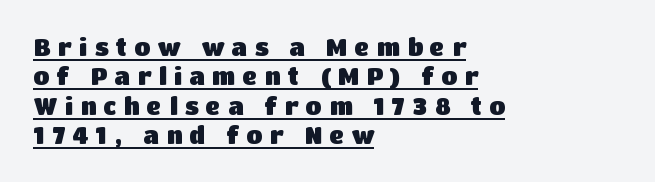
{"italic": "no", "bold": "yes", "underline": "yes", "align": "left", "line_spacing": "normal", "line_spacing_ratio": 1.28, "letter_spacing": "wide", "letter_spacing_em": 0.32, "glyph_px": 23}
